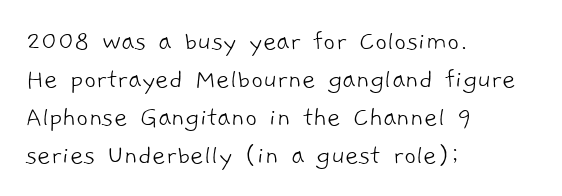
The image shows 29 px light sans-serif type; set left-aligned, normal line spacing (1.31x), normal letter spacing, not underlined; low stroke contrast and a medium x-height.
